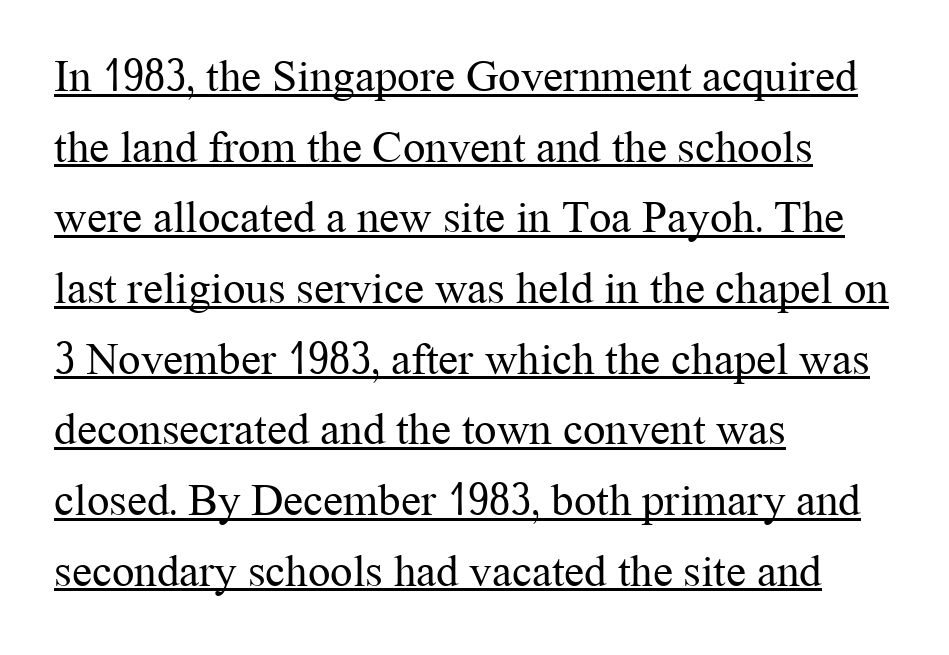
The image shows 45 px regular-weight serif type, upright; set left-aligned, normal line spacing (1.57x), normal letter spacing, underlined; medium stroke contrast and a medium x-height.
